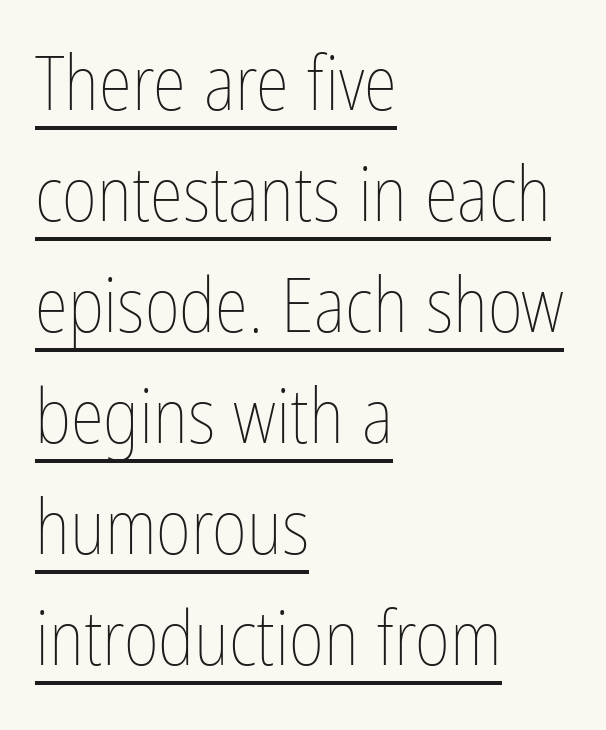
{"italic": "no", "bold": "no", "weight": "thin", "width": "condensed", "stroke_contrast": "low", "x_height": "medium", "monospaced": "no", "underline": "yes", "align": "left", "line_spacing": "normal", "line_spacing_ratio": 1.46, "letter_spacing": "normal", "letter_spacing_em": 0.0, "glyph_px": 76}
